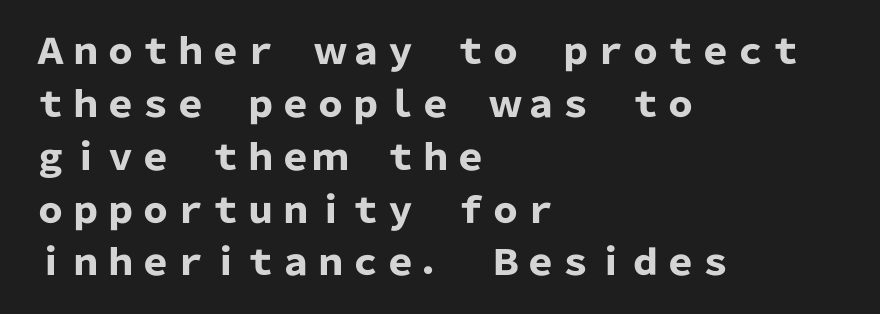
The image shows 35 px heavy sans-serif type, upright; set left-aligned, normal line spacing (1.51x), normal letter spacing, not underlined; low stroke contrast and a medium x-height.
